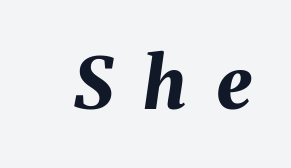
Q: Is the text bold? A: Yes.
Q: Is the text italic (slanted)? A: Yes, it leans right by about 8 degrees.
Q: Is the text underlined? A: No.
Q: Is the spacing between letters normal or unusually wide? A: Unusually wide.
Q: Width (condensed, normal, or wide)? A: Normal.
Q: Stroke contrast? A: Medium.
Q: x-height? A: Medium.
Q: Monospaced? A: No.
